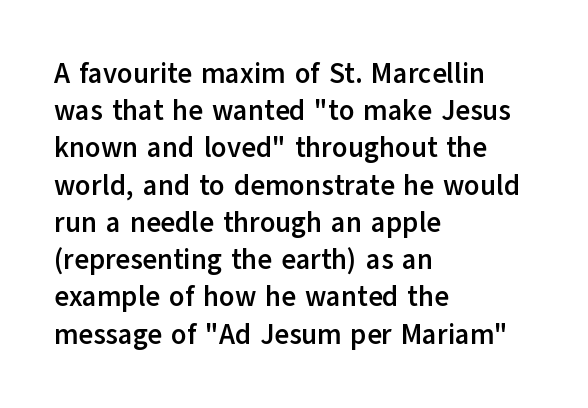
Q: Is the text bold? A: Yes.
Q: Is the text italic (slanted)? A: No, it is upright.
Q: Is the typeface a serif or a sans-serif typeface? A: Sans-serif.
Q: Is the text underlined? A: No.
Q: How is the paragraph aligned? A: Left-aligned.
Q: Is the spacing between letters normal or unusually wide? A: Normal.
Q: Is the spacing between lines tight, normal or loose? A: Normal.
Q: Width (condensed, normal, or wide)? A: Normal.
Q: Stroke contrast? A: Low.
Q: x-height? A: Medium.
Q: Monospaced? A: No.
